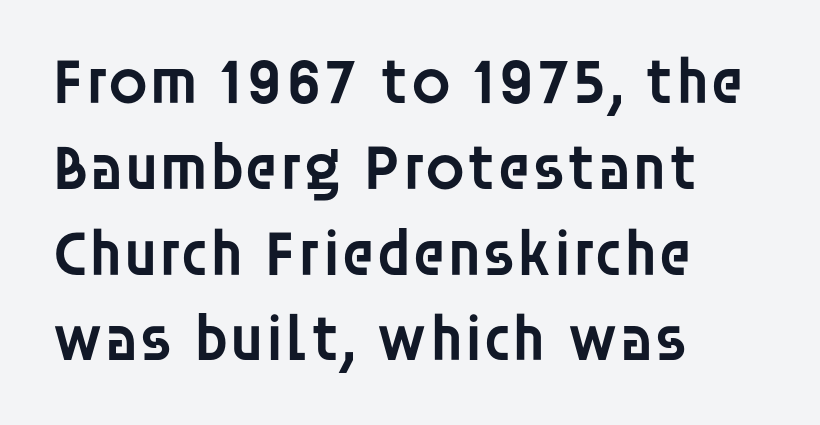
{"serif": "no", "italic": "no", "bold": "semi", "weight": "semibold", "width": "normal", "stroke_contrast": "low", "x_height": "large", "monospaced": "no", "underline": "no", "align": "left", "line_spacing": "normal", "line_spacing_ratio": 1.32, "letter_spacing": "normal", "letter_spacing_em": 0.0, "glyph_px": 65}
